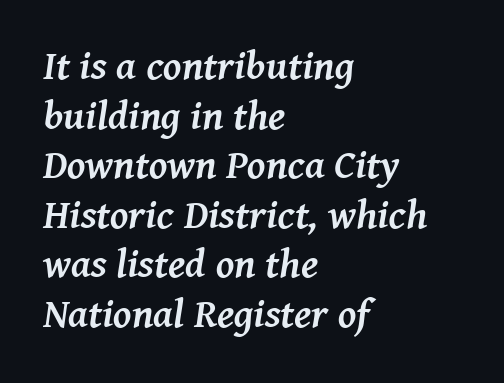
{"serif": "yes", "italic": "yes", "lean": "right", "slant_degrees": 8, "bold": "yes", "weight": "semibold", "width": "normal", "stroke_contrast": "medium", "x_height": "medium", "monospaced": "no", "underline": "no", "align": "left", "line_spacing_ratio": 1.21, "letter_spacing": "normal", "letter_spacing_em": 0.0, "glyph_px": 41}
